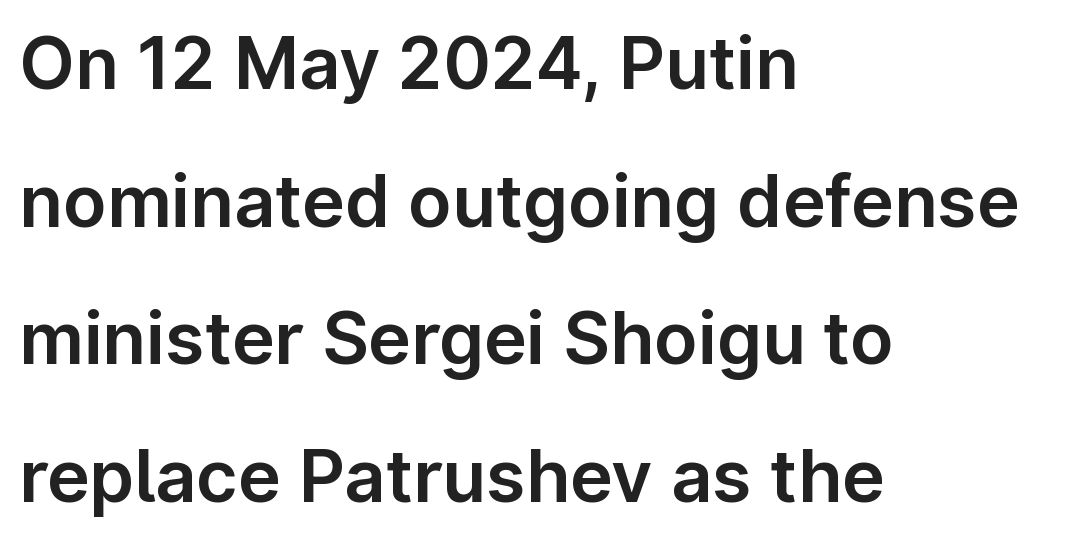
Q: Is the text italic (slanted)? A: No, it is upright.
Q: Is the typeface a serif or a sans-serif typeface? A: Sans-serif.
Q: Is the text underlined? A: No.
Q: How is the paragraph aligned? A: Left-aligned.
Q: Is the spacing between letters normal or unusually wide? A: Normal.
Q: Is the spacing between lines tight, normal or loose? A: Loose.
Q: Width (condensed, normal, or wide)? A: Normal.
Q: Stroke contrast? A: Low.
Q: x-height? A: Medium.
Q: Monospaced? A: No.
